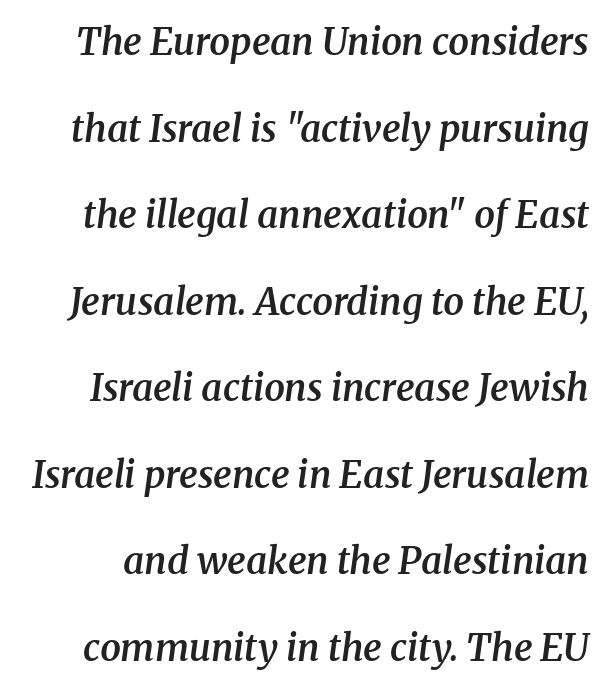
Q: Is the text bold? A: Semi-bold.
Q: Is the text italic (slanted)? A: Yes, it leans right by about 8 degrees.
Q: Is the typeface a serif or a sans-serif typeface? A: Serif.
Q: Is the text underlined? A: No.
Q: Is the spacing between letters normal or unusually wide? A: Normal.
Q: Is the spacing between lines tight, normal or loose? A: Loose.
Q: Width (condensed, normal, or wide)? A: Normal.
Q: Stroke contrast? A: Medium.
Q: x-height? A: Medium.
Q: Monospaced? A: No.
